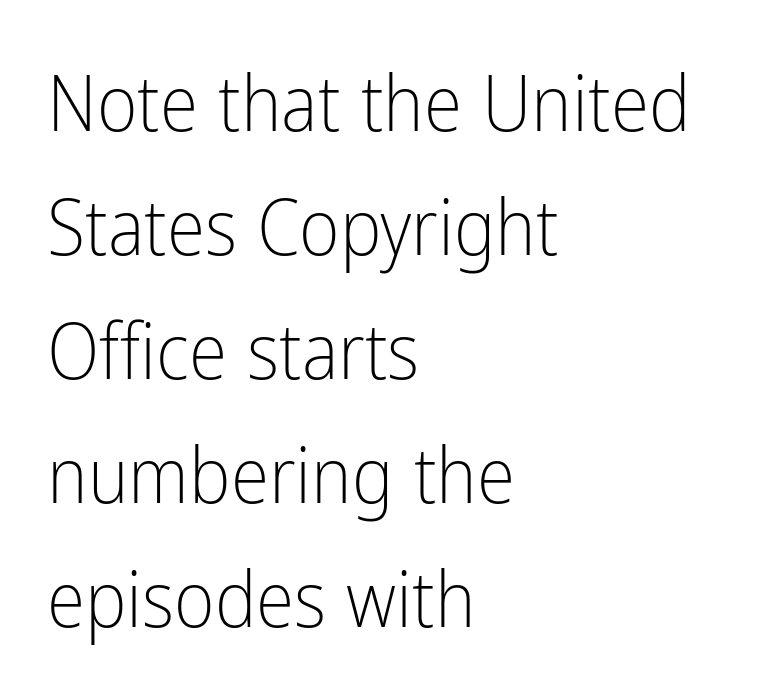
Is this a heavy cut? Hardly; it is regular or lighter. Characters follow at the spacing the type designer built in. Varying glyph widths throughout — classic text-font behaviour. The type sits square on the baseline with zero lean. Letters rest on an invisible, unmarked baseline. This block has exactly the height ordinary leading produces.
